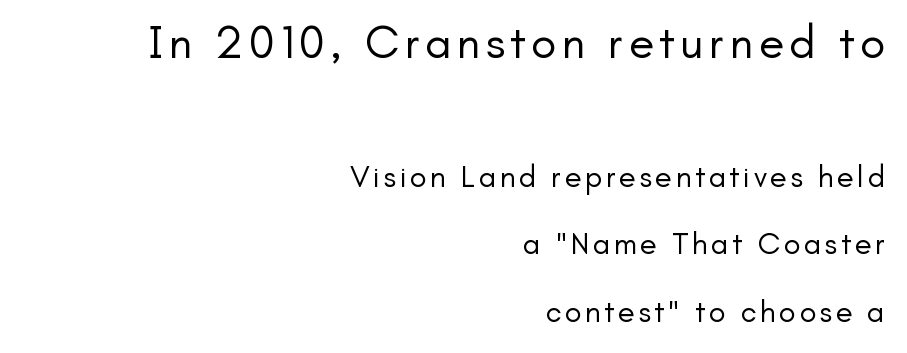
{"serif": "no", "italic": "no", "bold": "no", "weight": "regular", "width": "normal", "stroke_contrast": "low", "x_height": "small", "monospaced": "no", "underline": "no", "align": "right", "line_spacing": "loose", "line_spacing_ratio": 2.19, "larger_block": "first", "size_ratio": 1.52, "glyph_px": 47}
